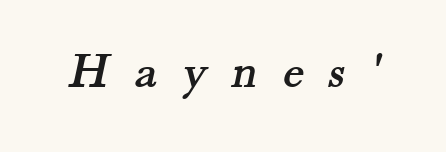
{"serif": "yes", "width": "normal", "stroke_contrast": "medium", "x_height": "small", "monospaced": "no", "underline": "no", "letter_spacing": "wide", "letter_spacing_em": 0.5, "glyph_px": 50}
